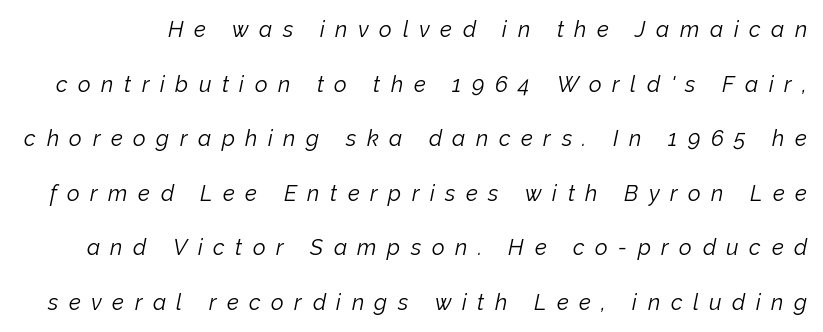
The image shows 22 px text type, italic (leaning right); set loose line spacing (2.48x), unusually wide letter spacing (+0.48 em), not underlined.
